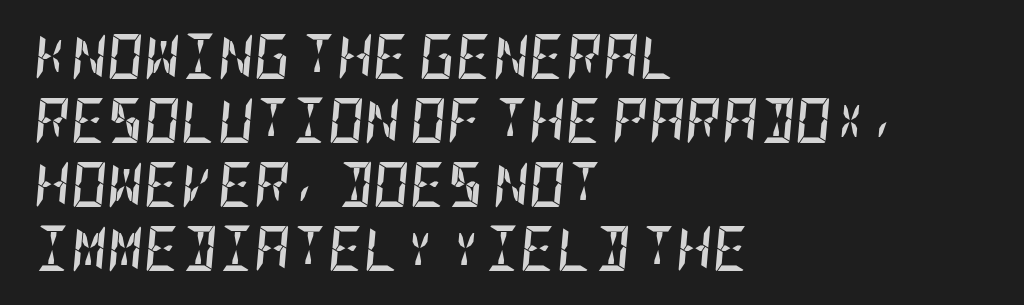
Q: Is the text bold? A: Yes.
Q: Is the text italic (slanted)? A: Yes, it leans right by about 5 degrees.
Q: Is the text underlined? A: No.
Q: How is the paragraph aligned? A: Left-aligned.
Q: Is the spacing between letters normal or unusually wide? A: Normal.
Q: Is the spacing between lines tight, normal or loose? A: Normal.
Q: Width (condensed, normal, or wide)? A: Condensed.
Q: Stroke contrast? A: Low.
Q: x-height? A: Large.
